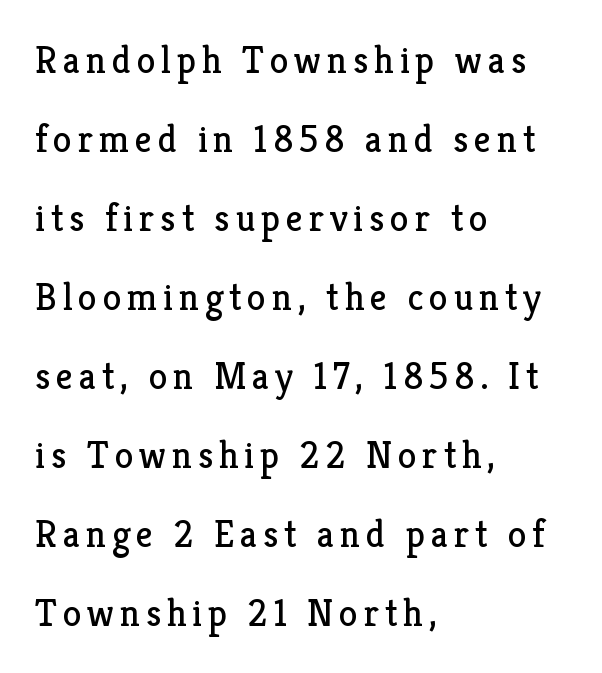
The image shows 38 px regular-weight serif type, upright; set left-aligned, loose line spacing (2.08x), not underlined; low stroke contrast and a medium x-height.
